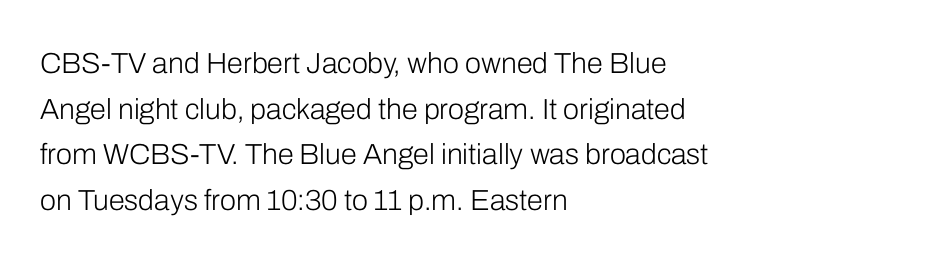
No italicization has been applied; the sample stays upright. In terms of leading, this rendering sits right in the middle. These lines keep a tight, regular rhythm from letter to letter. In terms of letterform style, serifs are entirely absent. The space beneath each line is pristine and unruled.
